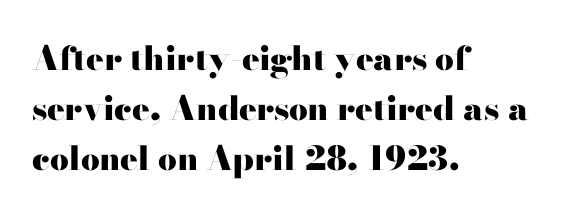
The image shows 33 px heavy, wide serif type, upright; set left-aligned, normal line spacing (1.51x), normal letter spacing, not underlined; high stroke contrast and a small x-height.
